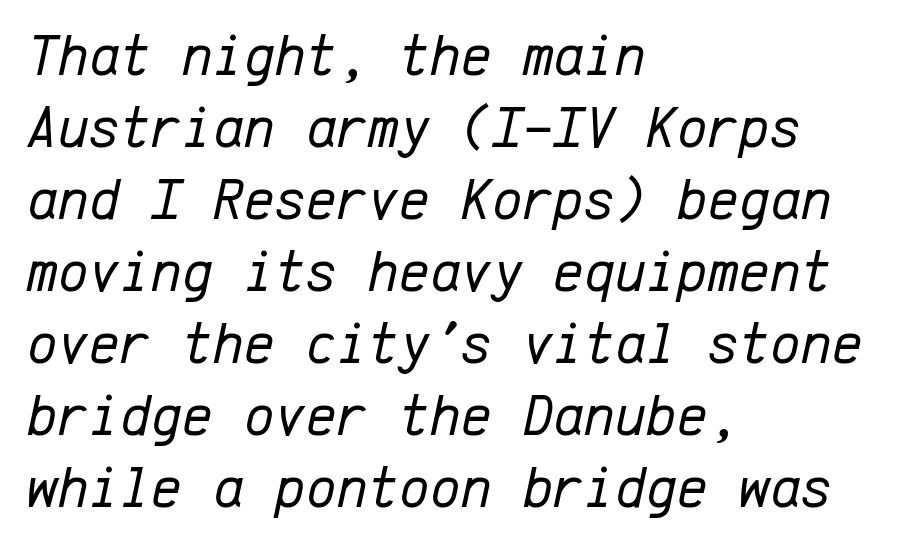
{"italic": "yes", "lean": "right", "slant_degrees": 12, "bold": "no", "weight": "regular", "width": "normal", "stroke_contrast": "low", "x_height": "medium", "monospaced": "yes", "underline": "no", "align": "left", "line_spacing_ratio": 1.22, "letter_spacing": "normal", "letter_spacing_em": 0.0, "glyph_px": 59}
